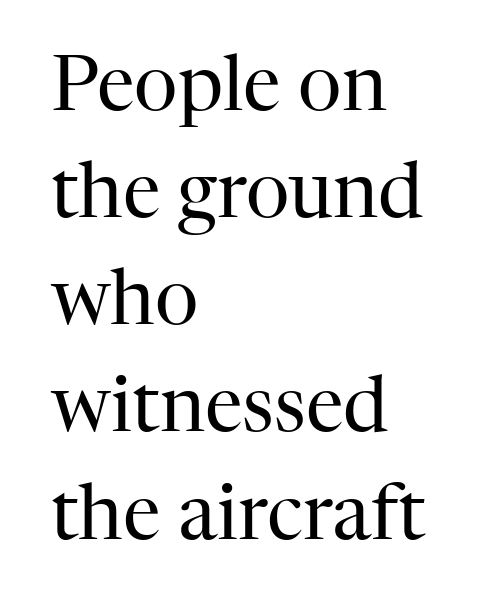
The passage shown has conventional tracking throughout. Italic? Not at all — the glyphs are vertical. You could not count columns in this text — the font is proportionally spaced. The face looks like a standard text weight, possibly lighter. Short and long lines alike share a common starting point at left. The passage shown is not underscored anywhere.
